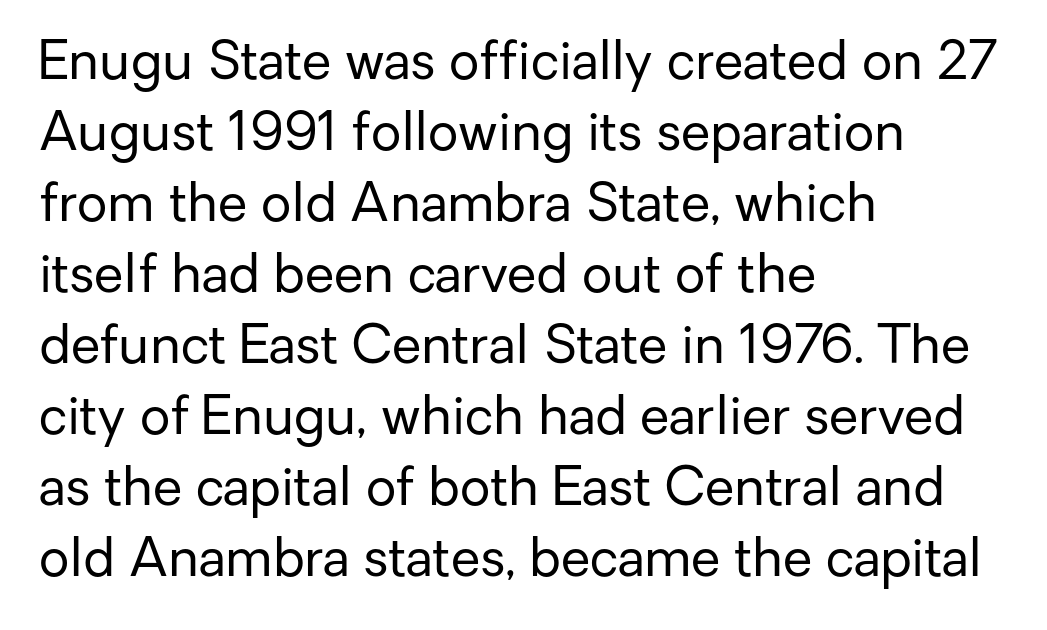
Q: Is the text bold? A: No.
Q: Is the text italic (slanted)? A: No, it is upright.
Q: Is the typeface a serif or a sans-serif typeface? A: Sans-serif.
Q: Is the text underlined? A: No.
Q: How is the paragraph aligned? A: Left-aligned.
Q: Is the spacing between letters normal or unusually wide? A: Normal.
Q: Is the spacing between lines tight, normal or loose? A: Normal.
Q: Width (condensed, normal, or wide)? A: Normal.
Q: Stroke contrast? A: Low.
Q: x-height? A: Medium.
Q: Monospaced? A: No.
